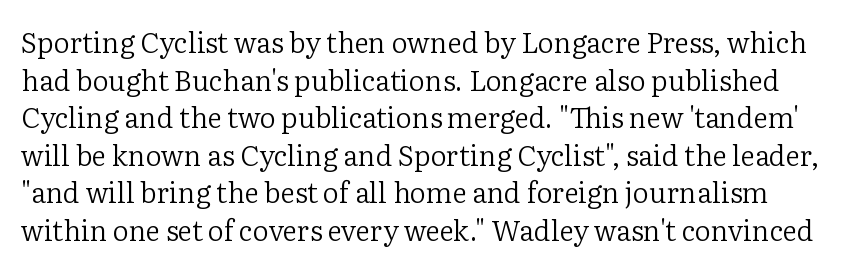
The image shows 28 px regular-weight serif type, upright; set normal line spacing (1.34x), normal letter spacing, not underlined; low stroke contrast and a medium x-height.
